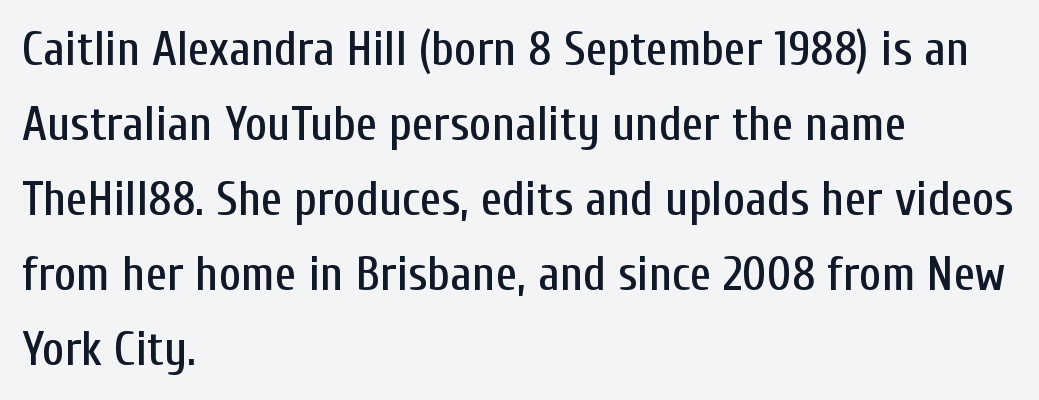
Q: Is the text italic (slanted)? A: No, it is upright.
Q: Is the typeface a serif or a sans-serif typeface? A: Sans-serif.
Q: Is the text underlined? A: No.
Q: How is the paragraph aligned? A: Left-aligned.
Q: Is the spacing between letters normal or unusually wide? A: Normal.
Q: Is the spacing between lines tight, normal or loose? A: Normal.
Q: Width (condensed, normal, or wide)? A: Condensed.
Q: Stroke contrast? A: Low.
Q: x-height? A: Medium.
Q: Monospaced? A: No.
